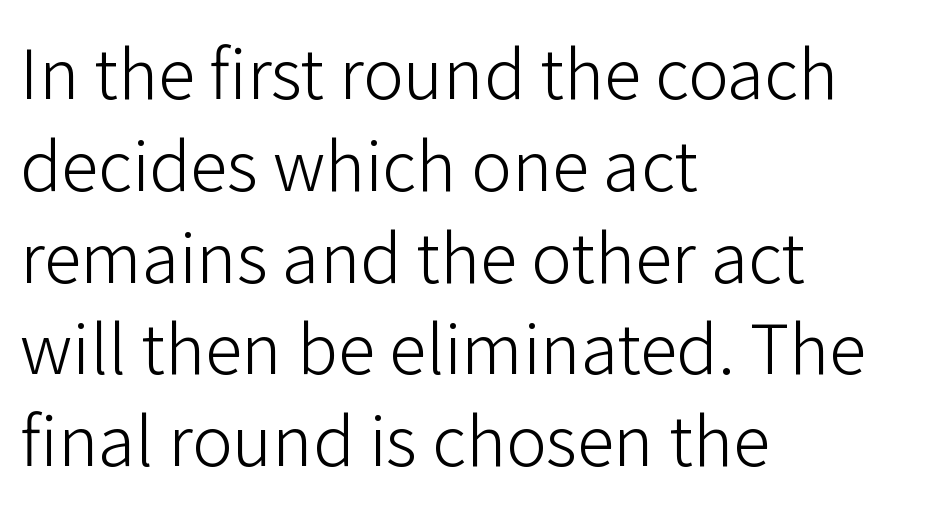
Q: Is the text bold? A: No.
Q: Is the text italic (slanted)? A: No, it is upright.
Q: Is the typeface a serif or a sans-serif typeface? A: Sans-serif.
Q: Is the text underlined? A: No.
Q: How is the paragraph aligned? A: Left-aligned.
Q: Is the spacing between letters normal or unusually wide? A: Normal.
Q: Is the spacing between lines tight, normal or loose? A: Normal.
Q: Width (condensed, normal, or wide)? A: Normal.
Q: Stroke contrast? A: Low.
Q: x-height? A: Medium.
Q: Monospaced? A: No.
